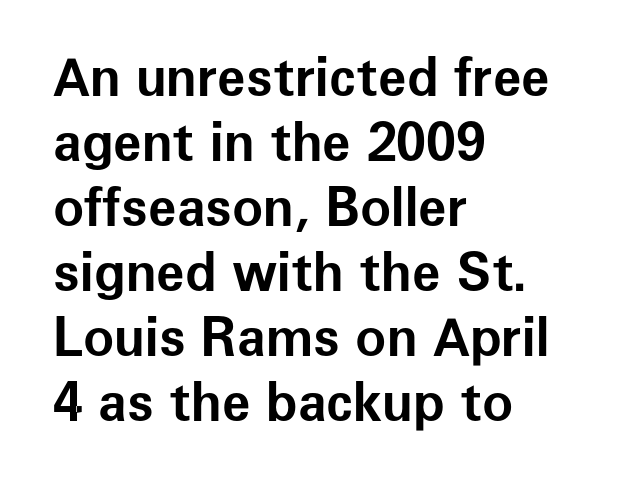
Q: Is the text bold? A: Yes.
Q: Is the text italic (slanted)? A: No, it is upright.
Q: Is the typeface a serif or a sans-serif typeface? A: Sans-serif.
Q: Is the text underlined? A: No.
Q: How is the paragraph aligned? A: Left-aligned.
Q: Is the spacing between letters normal or unusually wide? A: Normal.
Q: Is the spacing between lines tight, normal or loose? A: Normal.
Q: Width (condensed, normal, or wide)? A: Normal.
Q: Stroke contrast? A: Low.
Q: x-height? A: Medium.
Q: Monospaced? A: No.
